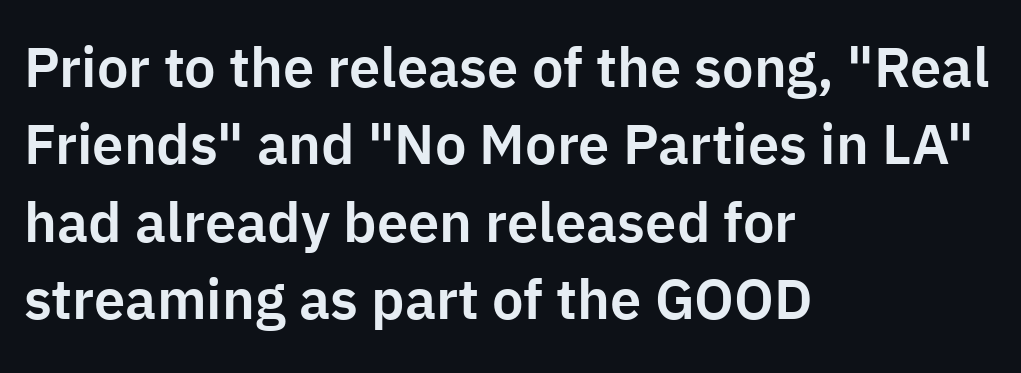
The image shows 56 px sans-serif type, upright; set left-aligned, normal line spacing (1.38x), normal letter spacing, not underlined; low stroke contrast and a medium x-height.
